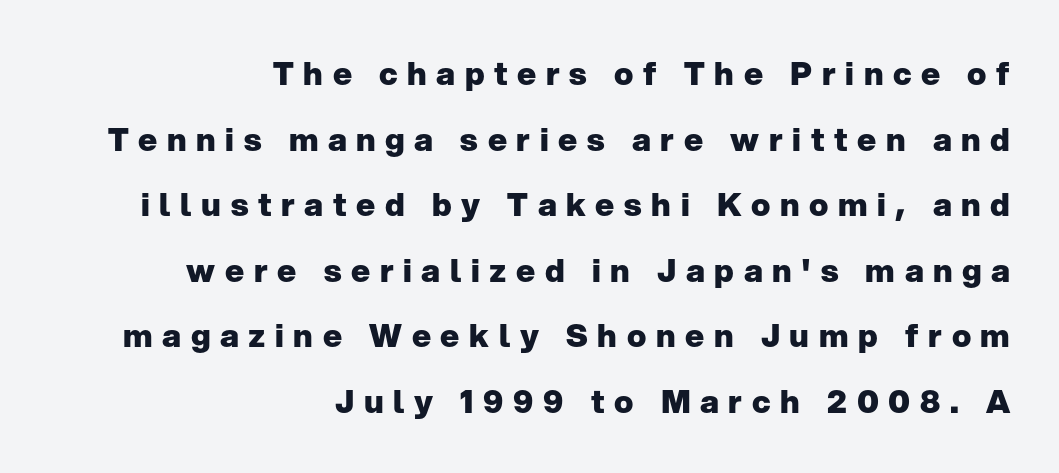
Q: Is the text bold? A: Yes.
Q: Is the text italic (slanted)? A: No, it is upright.
Q: Is the typeface a serif or a sans-serif typeface? A: Sans-serif.
Q: Is the text underlined? A: No.
Q: How is the paragraph aligned? A: Right-aligned.
Q: Is the spacing between letters normal or unusually wide? A: Unusually wide.
Q: Is the spacing between lines tight, normal or loose? A: Loose.
Q: Width (condensed, normal, or wide)? A: Normal.
Q: Stroke contrast? A: Low.
Q: x-height? A: Medium.
Q: Monospaced? A: No.
